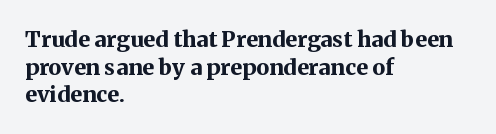
Q: Is the text bold? A: Yes.
Q: Is the text italic (slanted)? A: No, it is upright.
Q: Is the text underlined? A: No.
Q: How is the paragraph aligned? A: Left-aligned.
Q: Is the spacing between letters normal or unusually wide? A: Normal.
Q: Is the spacing between lines tight, normal or loose? A: Normal.
